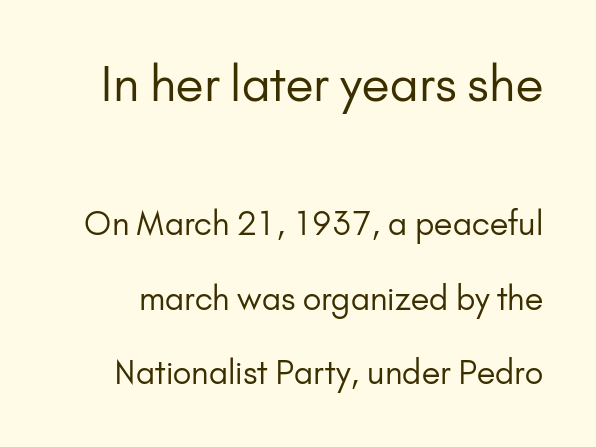
The image shows 48 px regular-weight sans-serif type, upright; set loose line spacing (2.33x), normal letter spacing, not underlined; the first (top) block is 1.5x larger; low stroke contrast and a small x-height.
